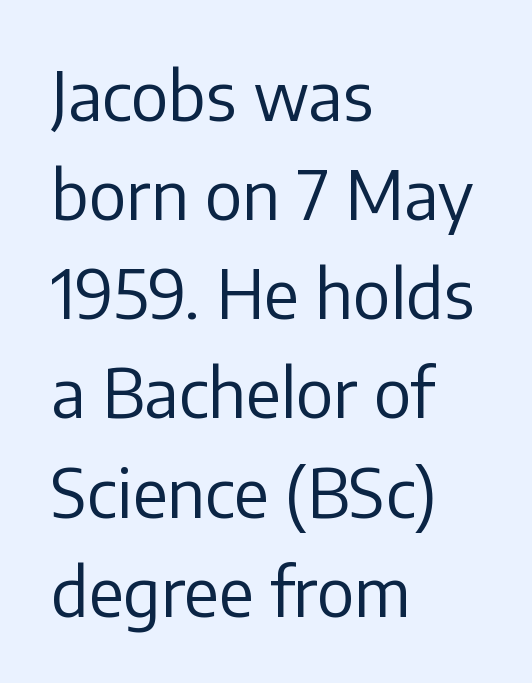
Q: Is the text bold? A: No.
Q: Is the text italic (slanted)? A: No, it is upright.
Q: Is the typeface a serif or a sans-serif typeface? A: Sans-serif.
Q: Is the text underlined? A: No.
Q: How is the paragraph aligned? A: Left-aligned.
Q: Is the spacing between letters normal or unusually wide? A: Normal.
Q: Is the spacing between lines tight, normal or loose? A: Normal.
Q: Width (condensed, normal, or wide)? A: Normal.
Q: Stroke contrast? A: Low.
Q: x-height? A: Medium.
Q: Monospaced? A: No.
